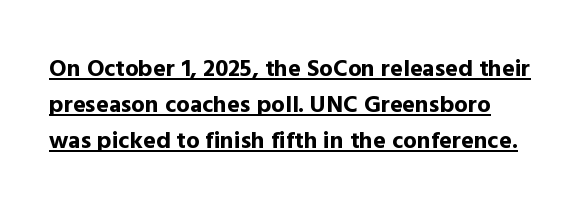
The image shows 24 px bold type, upright; set normal line spacing (1.49x), normal letter spacing, underlined.
